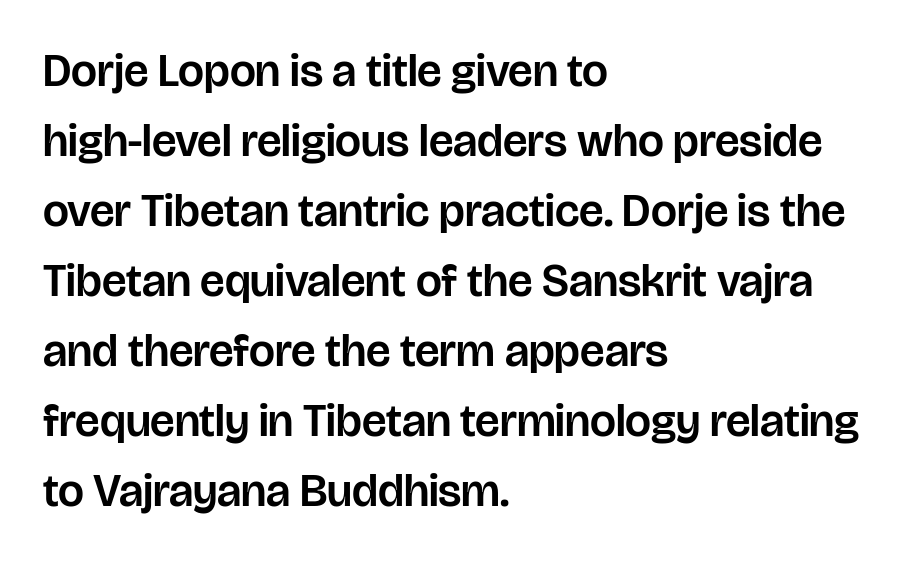
Q: Is the text italic (slanted)? A: No, it is upright.
Q: Is the typeface a serif or a sans-serif typeface? A: Sans-serif.
Q: Is the text underlined? A: No.
Q: How is the paragraph aligned? A: Left-aligned.
Q: Is the spacing between letters normal or unusually wide? A: Normal.
Q: Is the spacing between lines tight, normal or loose? A: Normal.
Q: Width (condensed, normal, or wide)? A: Normal.
Q: Stroke contrast? A: Low.
Q: x-height? A: Large.
Q: Monospaced? A: No.
